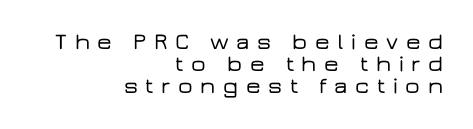
The type is letterspaced generously, with wide tracking. These lines huddle together more closely than default settings would place them. Only glyphs here, with clear space below each row. These lines were composed using upright roman letters. Every row of glyphs terminates at an identical x-position on the right.
